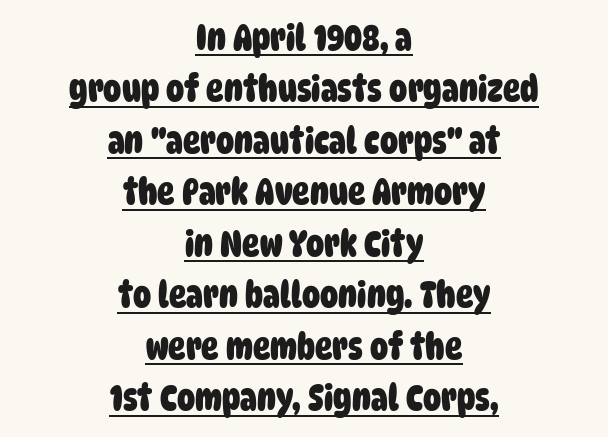
{"serif": "no", "bold": "yes", "weight": "heavy", "width": "condensed", "stroke_contrast": "low", "x_height": "large", "monospaced": "no", "underline": "yes", "align": "center", "line_spacing": "normal", "line_spacing_ratio": 1.43, "letter_spacing": "normal", "letter_spacing_em": 0.0, "glyph_px": 36}
